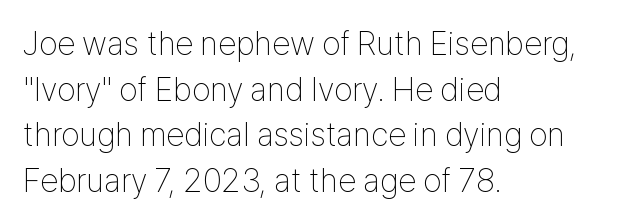
Q: Is the text bold? A: No.
Q: Is the text italic (slanted)? A: No, it is upright.
Q: Is the typeface a serif or a sans-serif typeface? A: Sans-serif.
Q: Is the text underlined? A: No.
Q: How is the paragraph aligned? A: Left-aligned.
Q: Is the spacing between letters normal or unusually wide? A: Normal.
Q: Is the spacing between lines tight, normal or loose? A: Normal.
Q: Width (condensed, normal, or wide)? A: Condensed.
Q: Stroke contrast? A: Low.
Q: x-height? A: Medium.
Q: Monospaced? A: No.
